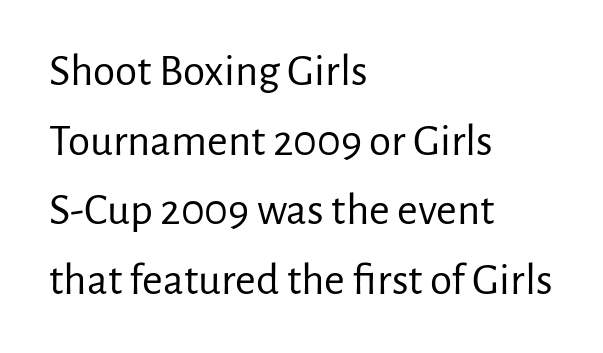
Proportional: the letters do not fall into vertical columns. The letters stand straight up with perfectly vertical stems. These lines sit exactly where default settings would place them. Decoration check: the copy has no underline. Vertical stems look standard width or narrower in stroke.
